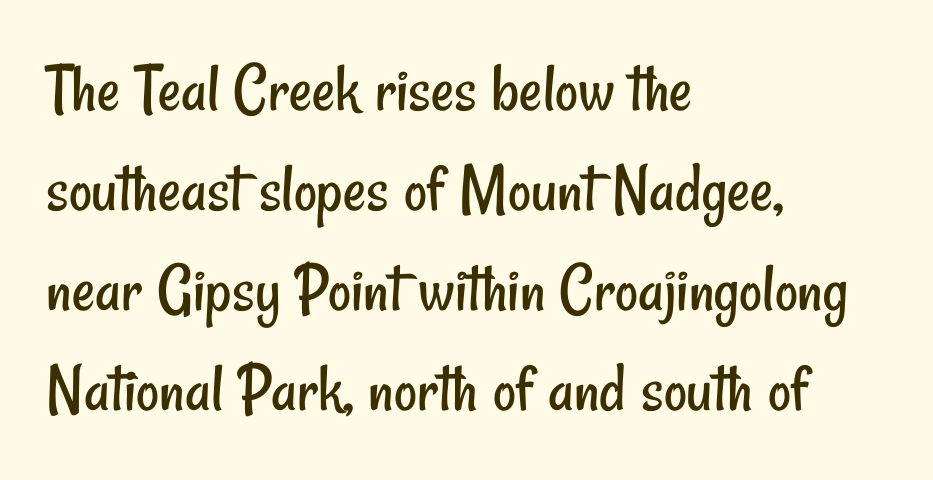
The rendering shows plain stroke endings on the letterforms — a sans-serif design. The type is set solid horizontally, with unmodified tracking. Where is the straight margin? On the left. The typeface has the unassuming heft of standard copy or less. Spacing verdict: proportional, widths tailored to each character. Nobody drew a line under any word here.
